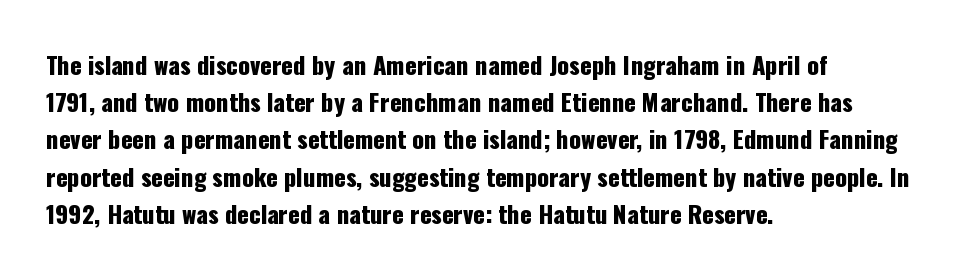
{"italic": "no", "underline": "no", "align": "left", "line_spacing": "normal", "line_spacing_ratio": 1.55, "letter_spacing": "normal", "letter_spacing_em": 0.0, "glyph_px": 24}
